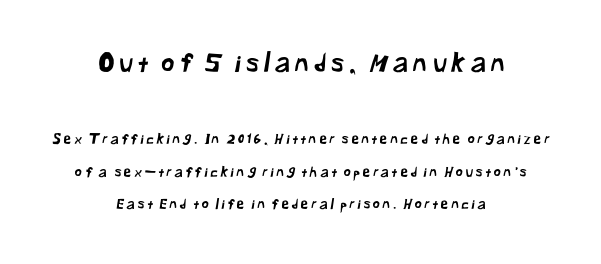
This sample trades compactness for vertical openness between lines. Casual observation: everything's sitting right in the middle. No word sits above an underline. Bigger letters appear in the top chunk; the bottom chunk is reduced.
